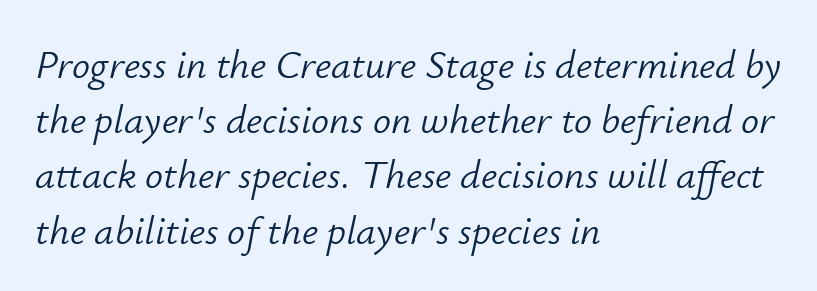
{"italic": "yes", "lean": "right", "slant_degrees": 12, "bold": "no", "weight": "light", "width": "normal", "stroke_contrast": "low", "x_height": "small", "monospaced": "no", "underline": "no", "align": "left", "line_spacing": "normal", "line_spacing_ratio": 1.38, "letter_spacing": "normal", "letter_spacing_em": 0.0, "glyph_px": 40}
